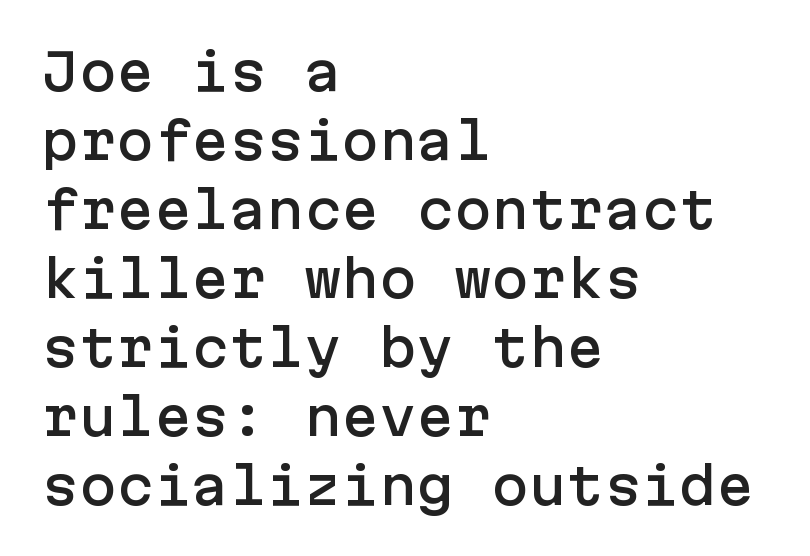
The tracking reads as untouched default to a designer's eye. Alignment: flush left. This sample uses an upright cut, with every glyph sitting square on the baseline. Each letter's strokes conclude bluntly, with no projecting serifs.
